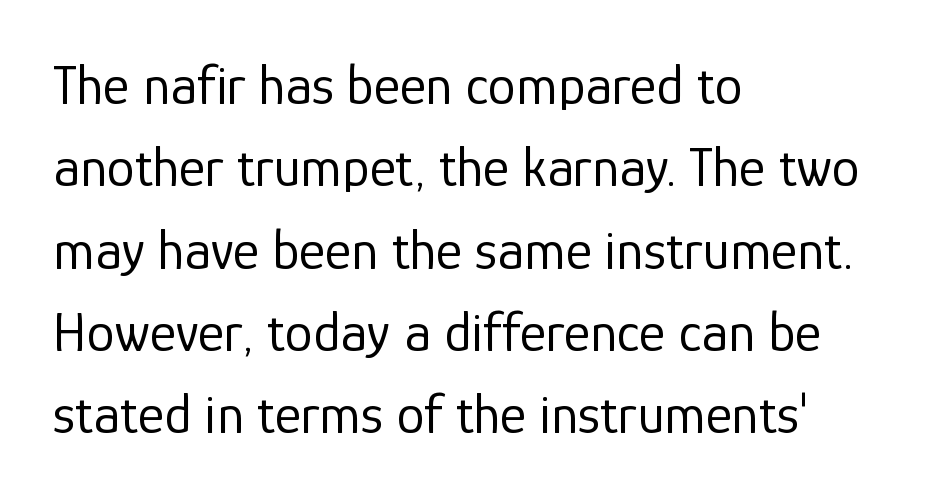
Compared with typical paragraphs, the rows here are spaced about the same. This sample uses plain, unmodified letter spacing. Leftover space on each line is placed entirely after the last word. Here the designer chose a conventional face with non-uniform glyph widths. No letter is thick-stroked: the sample isn't bold.
